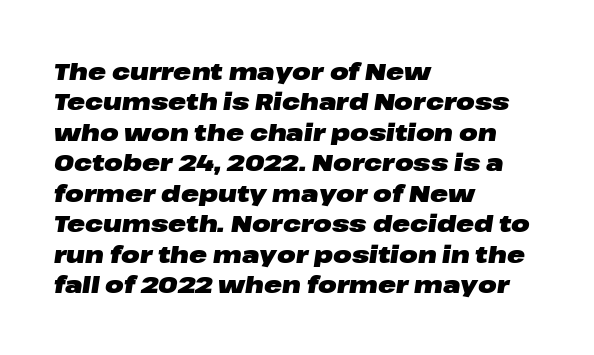
{"italic": "yes", "lean": "right", "slant_degrees": 8, "bold": "yes", "underline": "no", "align": "left", "line_spacing": "normal", "line_spacing_ratio": 1.27, "letter_spacing": "normal", "letter_spacing_em": 0.0, "glyph_px": 24}
